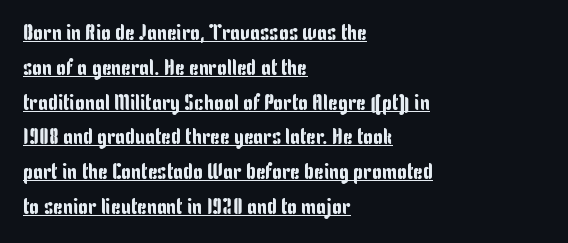
Q: Is the text italic (slanted)? A: No, it is upright.
Q: Is the text underlined? A: Yes.
Q: How is the paragraph aligned? A: Left-aligned.
Q: Is the spacing between letters normal or unusually wide? A: Normal.
Q: Is the spacing between lines tight, normal or loose? A: Normal.
